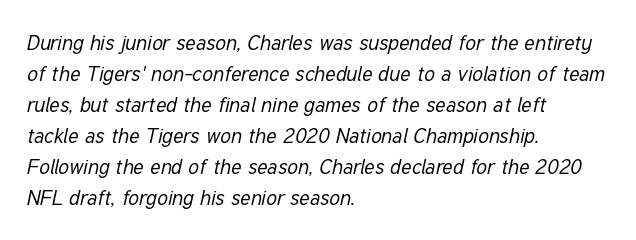
Anything drawn beneath the words? Only blank space. Leftover space on each line is placed entirely after the last word. These glyphs show unthickened strokes, regular width or finer. Quick note: interline space is typical. The horizontal fit of the characters is conventional and even. These lines were composed using italics.
